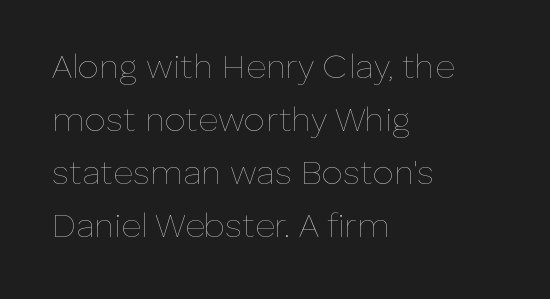
Q: Is the text bold? A: No.
Q: Is the text italic (slanted)? A: No, it is upright.
Q: Is the text underlined? A: No.
Q: How is the paragraph aligned? A: Left-aligned.
Q: Is the spacing between letters normal or unusually wide? A: Normal.
Q: Is the spacing between lines tight, normal or loose? A: Normal.
Q: Width (condensed, normal, or wide)? A: Normal.
Q: Stroke contrast? A: Low.
Q: x-height? A: Medium.
Q: Monospaced? A: No.
